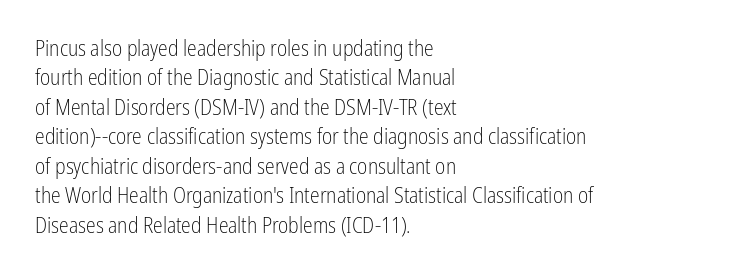
The image shows 22 px text type, upright; set left-aligned, normal line spacing (1.34x), normal letter spacing, not underlined.
